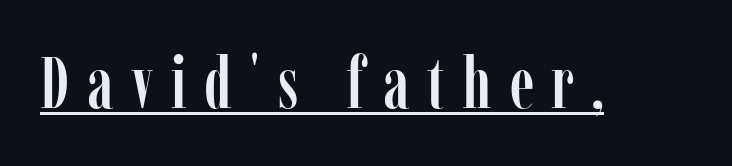
The image shows 71 px condensed serif type, upright; set unusually wide letter spacing (+0.25 em), underlined; low stroke contrast and a medium x-height.
